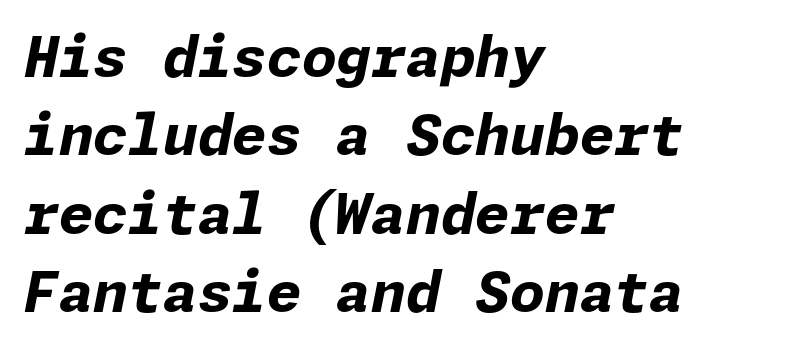
Q: Is the text bold? A: Yes.
Q: Is the text italic (slanted)? A: Yes, it leans right by about 11 degrees.
Q: Is the text underlined? A: No.
Q: How is the paragraph aligned? A: Left-aligned.
Q: Is the spacing between letters normal or unusually wide? A: Normal.
Q: Is the spacing between lines tight, normal or loose? A: Normal.
Q: Width (condensed, normal, or wide)? A: Normal.
Q: Stroke contrast? A: Low.
Q: x-height? A: Medium.
